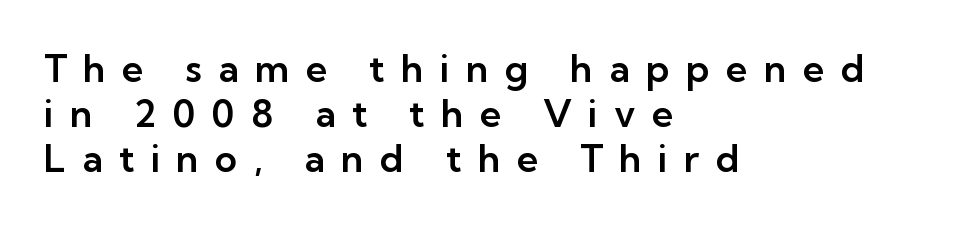
{"serif": "no", "italic": "no", "width": "normal", "stroke_contrast": "low", "x_height": "medium", "monospaced": "no", "underline": "no", "align": "left", "line_spacing_ratio": 1.19, "letter_spacing": "wide", "letter_spacing_em": 0.43, "glyph_px": 38}
